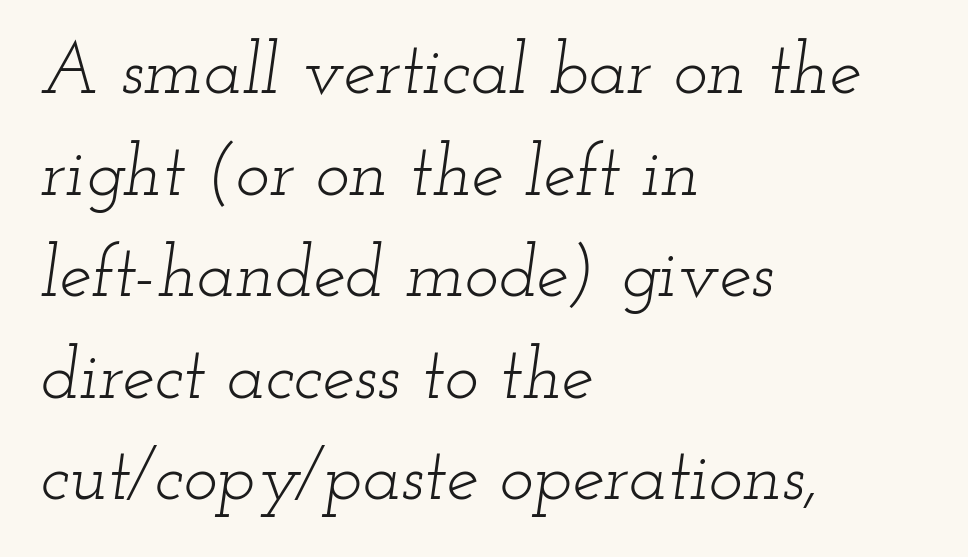
{"serif": "yes", "italic": "yes", "lean": "right", "slant_degrees": 12, "bold": "no", "weight": "light", "width": "wide", "stroke_contrast": "low", "x_height": "small", "monospaced": "no", "underline": "no", "align": "left", "line_spacing": "normal", "line_spacing_ratio": 1.41, "letter_spacing": "normal", "letter_spacing_em": 0.0, "glyph_px": 72}
